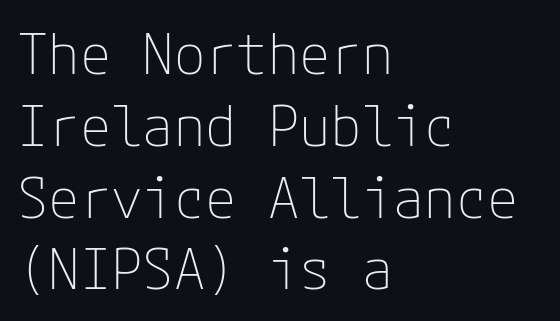
{"serif": "no", "italic": "no", "bold": "no", "weight": "thin", "width": "normal", "stroke_contrast": "low", "x_height": "medium", "underline": "no", "align": "left", "line_spacing": "normal", "line_spacing_ratio": 1.26, "letter_spacing": "normal", "letter_spacing_em": 0.0, "glyph_px": 57}
